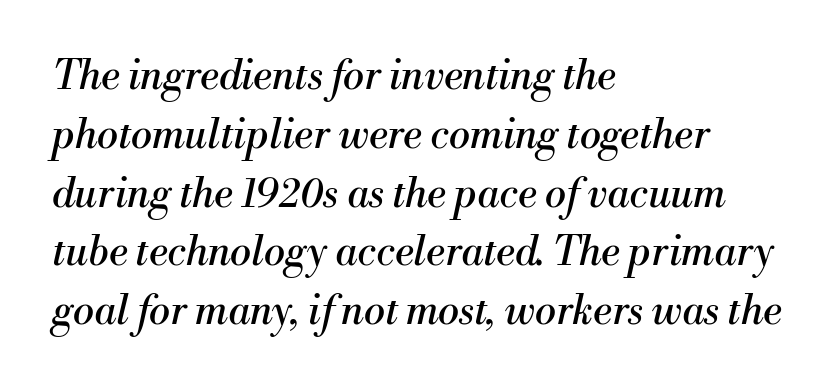
{"serif": "yes", "italic": "yes", "lean": "right", "slant_degrees": 13, "bold": "no", "weight": "regular", "width": "normal", "stroke_contrast": "medium", "x_height": "small", "monospaced": "no", "underline": "no", "align": "left", "line_spacing": "normal", "line_spacing_ratio": 1.47, "letter_spacing": "normal", "letter_spacing_em": 0.0, "glyph_px": 40}
